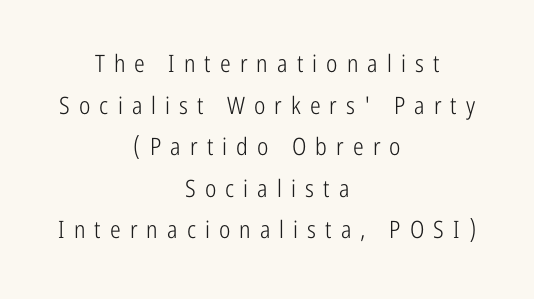
You could only call the tracking loose — the letters float apart. Any mark beneath the type? The region is blank. The paragraph shown floats in the horizontal middle. The axis of the letterforms is exactly vertical. Is the stroke heavy? The answer is a plain regular-or-lighter.
